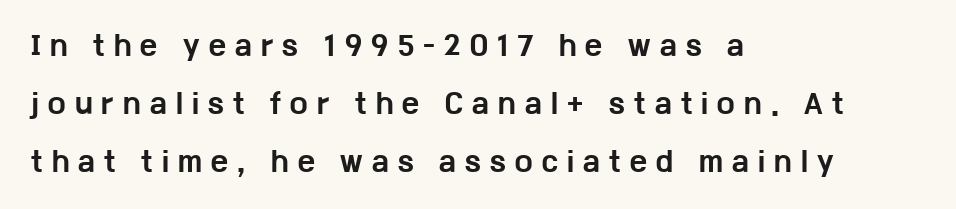
{"italic": "no", "bold": "yes", "underline": "no", "align": "left", "line_spacing": "loose", "line_spacing_ratio": 2.23, "letter_spacing": "wide", "letter_spacing_em": 0.36, "glyph_px": 26}
